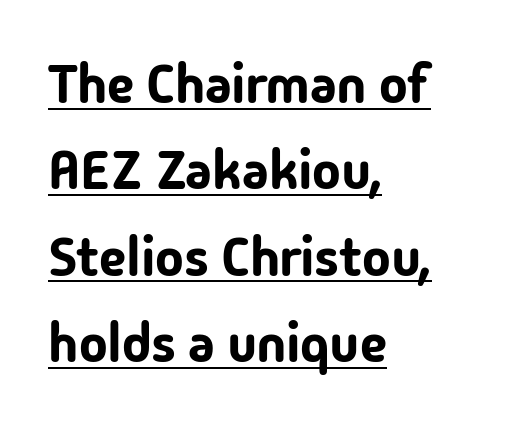
Italic: no, the glyphs are upright roman. You could not count columns in this text — the font is proportionally spaced. In terms of letterspacing, this is plain default setting. One-word summary of the alignment: left.
